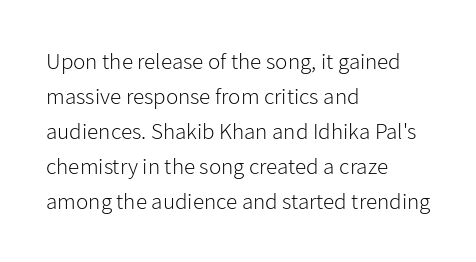
Weight: not bold — regular or lighter. The typesetter chose a ragged-right arrangement here. Each new line begins a customary step beneath the previous one. You could call the tracking neutral — neither tight nor loose. Only glyphs here, with clear space below each row. You can tell it's not italic because the verticals are truly vertical.
